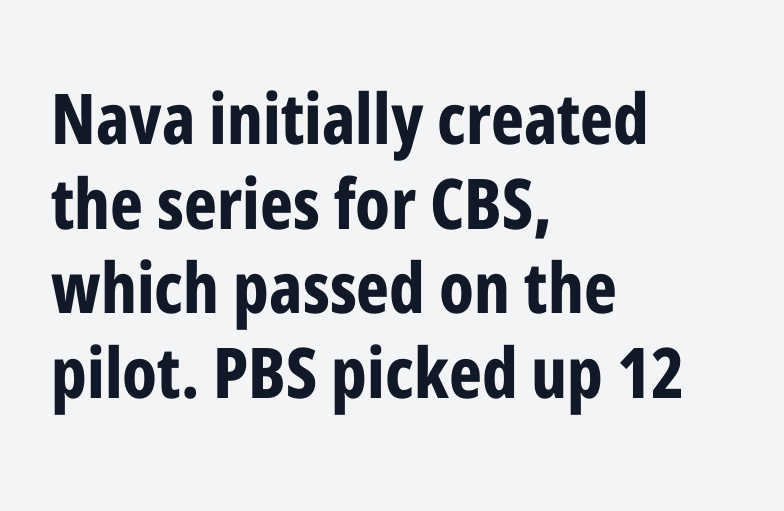
The image shows 70 px bold, condensed sans-serif type, upright; set left-aligned, line spacing 1.21x, normal letter spacing, not underlined; low stroke contrast and a medium x-height.
